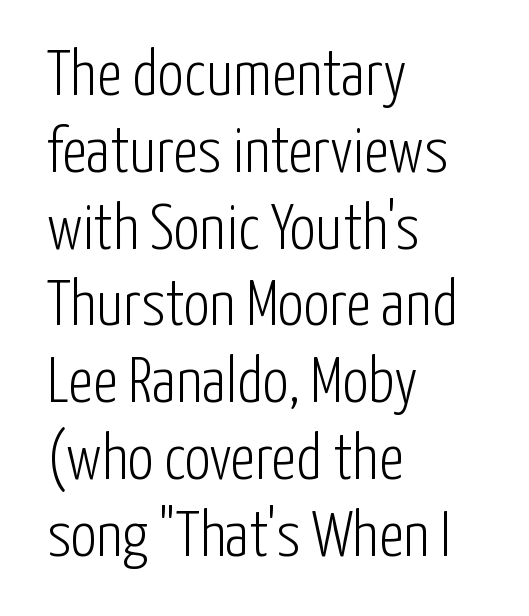
These lines are rendered in a variable-pitch font. Letters rest on an invisible, unmarked baseline. Notice how the stems are strictly vertical — no italics here. No extra tracking has been applied to these lines.
